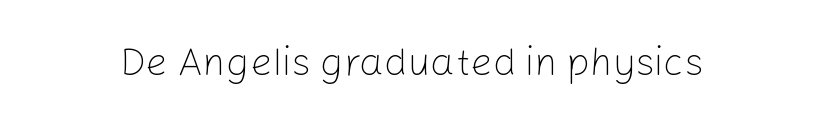
{"serif": "no", "italic": "no", "bold": "no", "weight": "light", "width": "normal", "stroke_contrast": "low", "x_height": "medium", "monospaced": "no", "underline": "no", "letter_spacing": "normal", "letter_spacing_em": 0.0, "glyph_px": 39}
